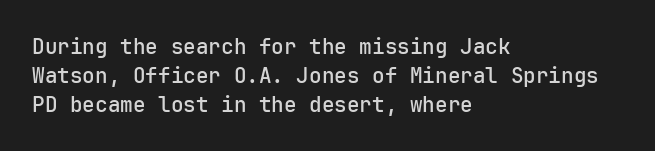
{"italic": "no", "bold": "semi", "underline": "no", "align": "left", "line_spacing": "normal", "line_spacing_ratio": 1.38, "letter_spacing": "normal", "letter_spacing_em": 0.0, "glyph_px": 21}
